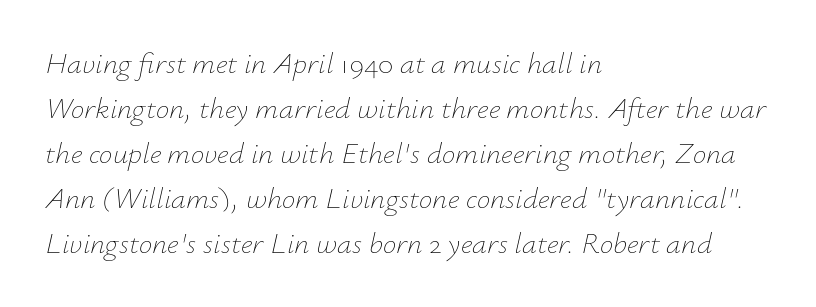
The face used here is proportionally spaced, like ordinary book or web type. Vertical stems look standard width or narrower in stroke. Reading down the block, your eye returns to a fixed left position each line. Bare-footed words on every line. There is no visible air inserted between adjacent glyphs.
